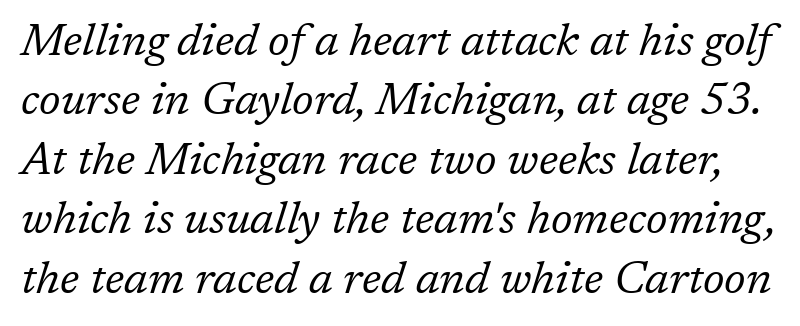
{"serif": "yes", "italic": "yes", "lean": "right", "slant_degrees": 17, "bold": "no", "weight": "regular", "width": "normal", "stroke_contrast": "low", "x_height": "medium", "monospaced": "no", "underline": "no", "line_spacing": "normal", "line_spacing_ratio": 1.32, "letter_spacing": "normal", "letter_spacing_em": 0.0, "glyph_px": 45}
